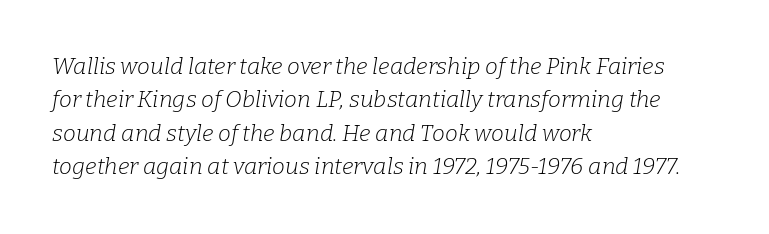
Nothing unusual about the tracking: characters are spaced as the font intends. Think standard paragraph weight, or any step lighter than that. Visually the block forms a straight wall on the left and a jagged coastline on the right. The space directly below the letters is spotless. The line-height multiplier appears to be the usual default. Italic: yes, the glyphs are oblique.
